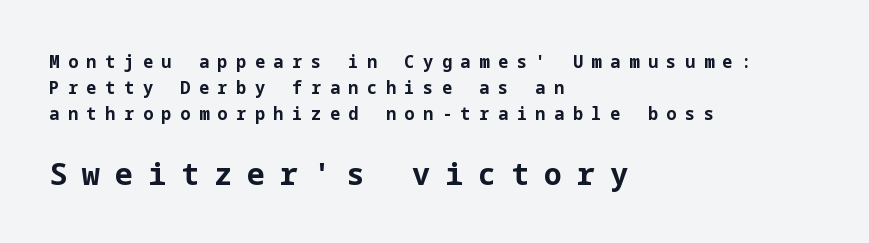
Line beginnings align vertically; line endings do not. Tracking here is generous; glyphs stand well apart from one another. The letters carry no serifs — their stems end cleanly without finishing strokes. Ordinary non-slanted type is in use.
